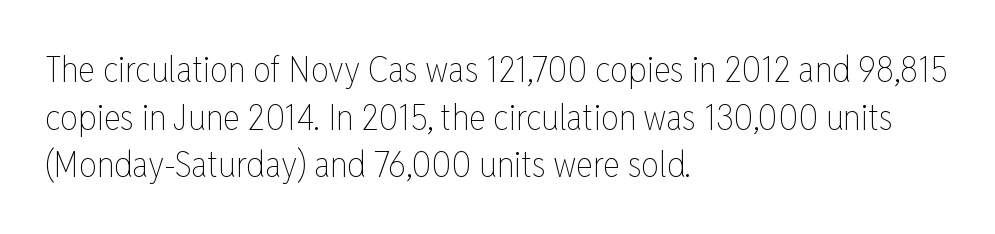
Q: Is the text bold? A: No.
Q: Is the text italic (slanted)? A: No, it is upright.
Q: Is the text underlined? A: No.
Q: How is the paragraph aligned? A: Left-aligned.
Q: Is the spacing between letters normal or unusually wide? A: Normal.
Q: Is the spacing between lines tight, normal or loose? A: Normal.
Q: Width (condensed, normal, or wide)? A: Condensed.
Q: Stroke contrast? A: Low.
Q: x-height? A: Medium.
Q: Monospaced? A: No.
